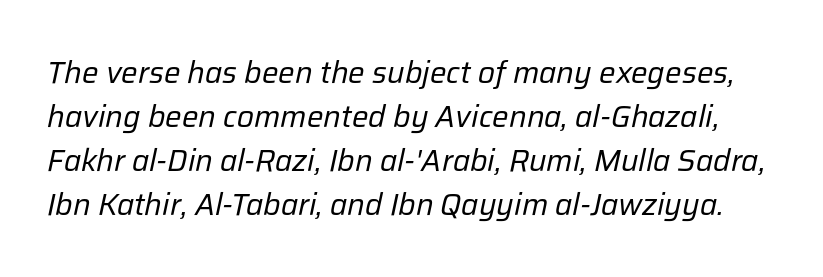
{"italic": "yes", "lean": "right", "slant_degrees": 12, "bold": "no", "weight": "regular", "width": "normal", "stroke_contrast": "low", "x_height": "medium", "monospaced": "no", "underline": "no", "line_spacing": "normal", "line_spacing_ratio": 1.42, "letter_spacing": "normal", "letter_spacing_em": 0.0, "glyph_px": 31}
